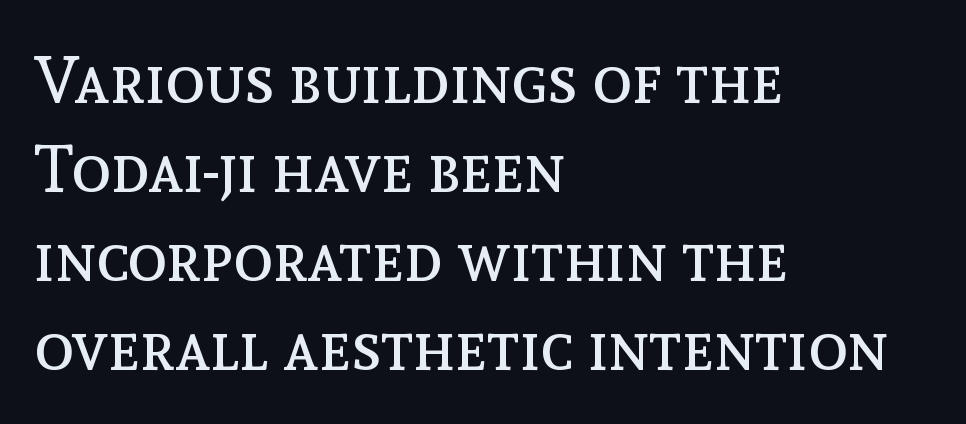
The image shows 66 px regular-weight type, upright; set left-aligned, normal line spacing (1.35x), normal letter spacing, not underlined; a medium x-height.
